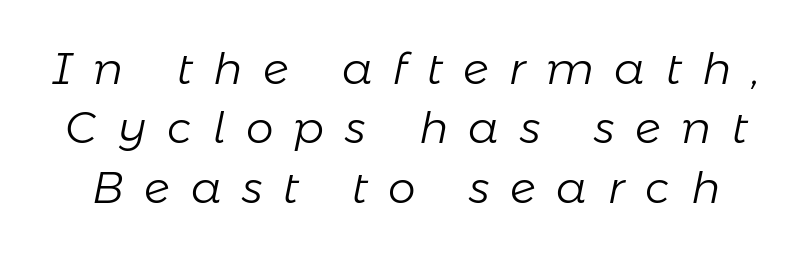
Each letter keeps its own natural width here, so spacing adapts to shape. An italicized treatment has been applied to the whole sample. The specimen omits any rule beneath the text block's lines. Evenly set lines give the paragraph a standard silhouette. No letter is thick-stroked: the sample isn't bold. The gaps between neighbouring characters are conspicuously large.
